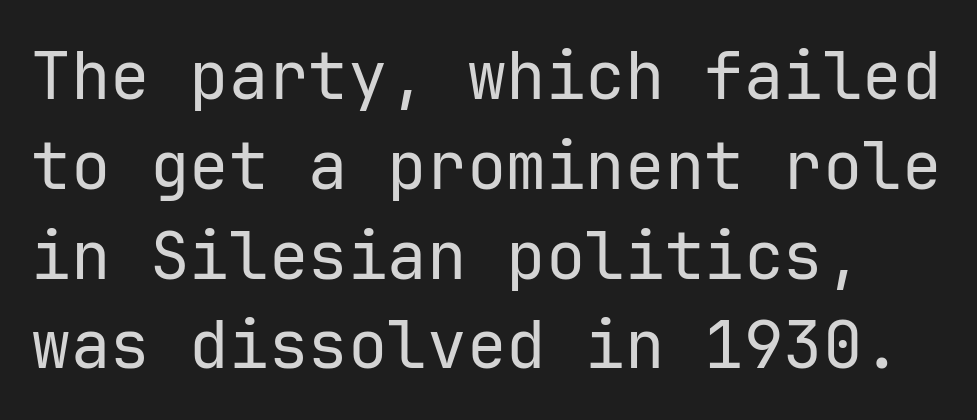
The image shows 66 px regular-weight sans-serif type, upright, monospaced; set normal line spacing (1.36x), normal letter spacing, not underlined; low stroke contrast and a medium x-height.
